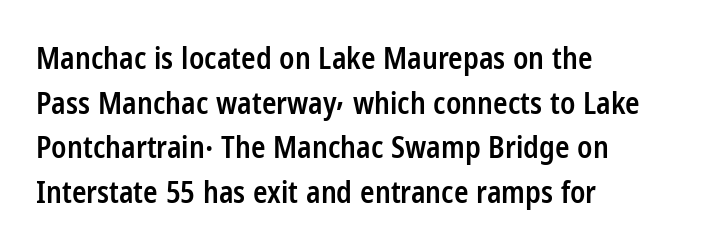
The image shows 30 px semibold, condensed sans-serif type, upright; set left-aligned, normal line spacing (1.49x), normal letter spacing, not underlined; low stroke contrast and a medium x-height.
